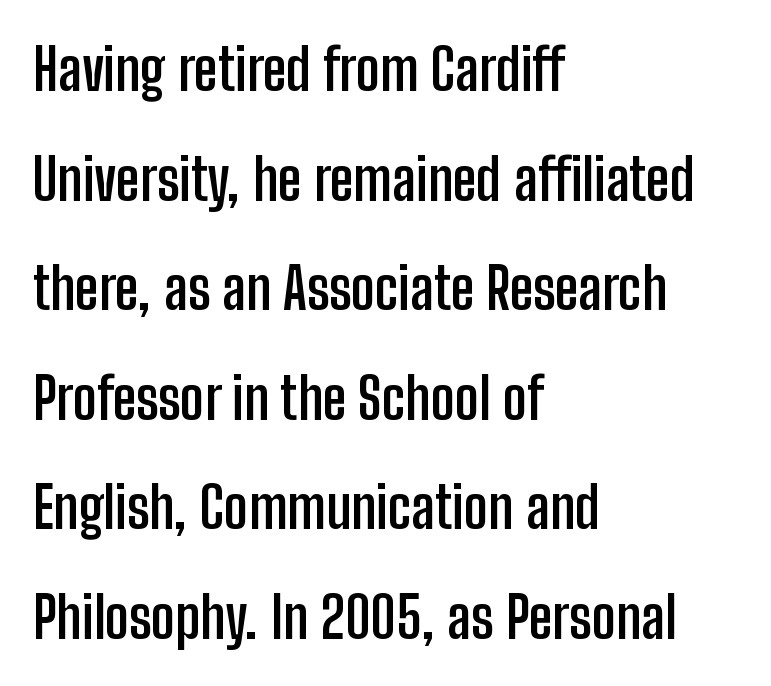
Q: Is the text bold? A: Yes.
Q: Is the text italic (slanted)? A: No, it is upright.
Q: Is the typeface a serif or a sans-serif typeface? A: Sans-serif.
Q: Is the text underlined? A: No.
Q: How is the paragraph aligned? A: Left-aligned.
Q: Is the spacing between letters normal or unusually wide? A: Normal.
Q: Width (condensed, normal, or wide)? A: Condensed.
Q: Stroke contrast? A: Low.
Q: x-height? A: Medium.
Q: Monospaced? A: No.
